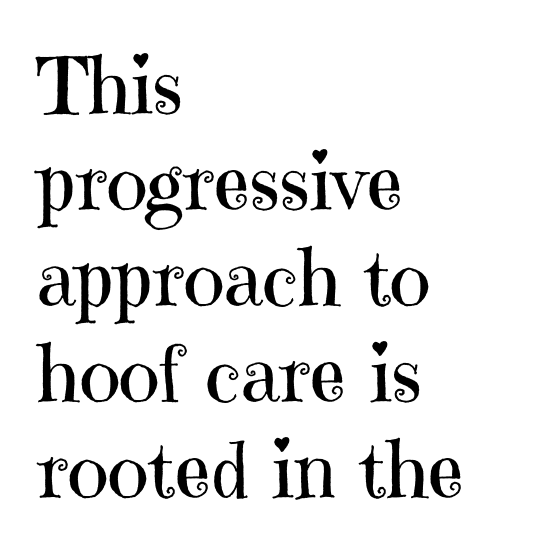
The image shows 78 px regular-weight serif type, upright; set left-aligned, line spacing 1.23x, normal letter spacing, not underlined; high stroke contrast and a medium x-height.
